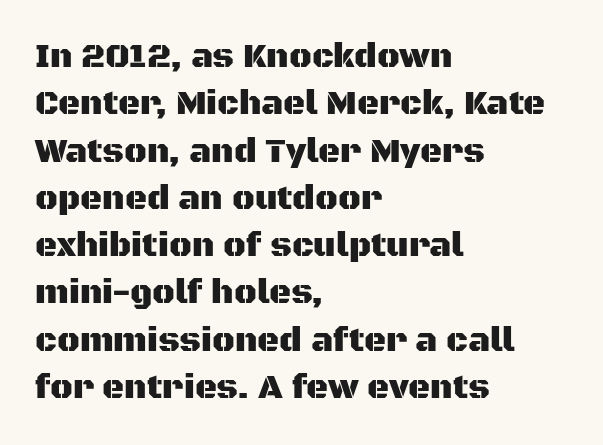
Plain, unruled lines of type. How are the letters spaced? Ordinarily, with no added tracking. Vertical spacing — default. The paragraph has a hard left edge and a soft right edge. Look at the bottom of the vertical strokes: they stop flat, with no serifs.
